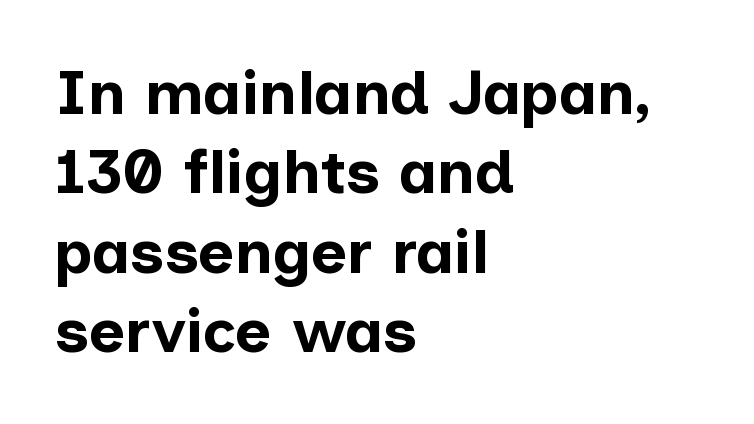
The image shows 62 px bold sans-serif type, upright; set left-aligned, normal line spacing (1.28x), normal letter spacing, not underlined; low stroke contrast and a medium x-height.
